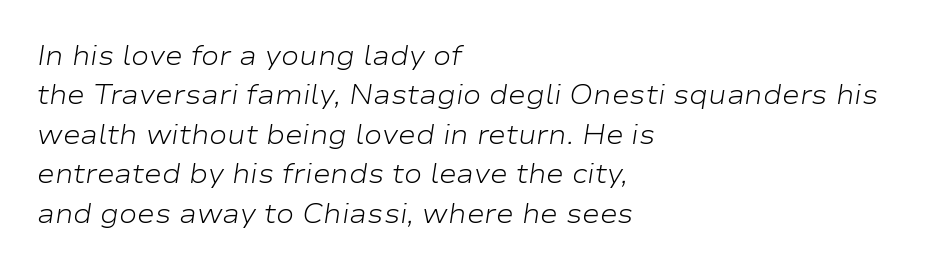
Q: Is the text bold? A: No.
Q: Is the text italic (slanted)? A: Yes, it leans right by about 9 degrees.
Q: Is the text underlined? A: No.
Q: How is the paragraph aligned? A: Left-aligned.
Q: Is the spacing between letters normal or unusually wide? A: Normal.
Q: Is the spacing between lines tight, normal or loose? A: Normal.
